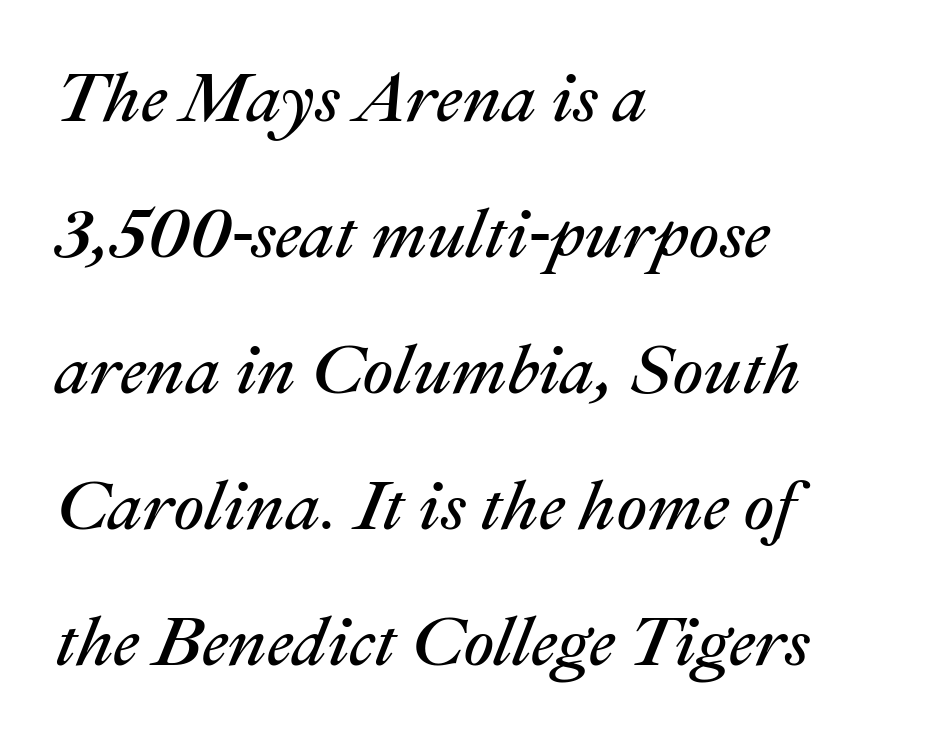
The image shows 69 px regular-weight type, italic (leaning right); set left-aligned, loose line spacing (1.97x), normal letter spacing, not underlined; medium stroke contrast and a medium x-height.
